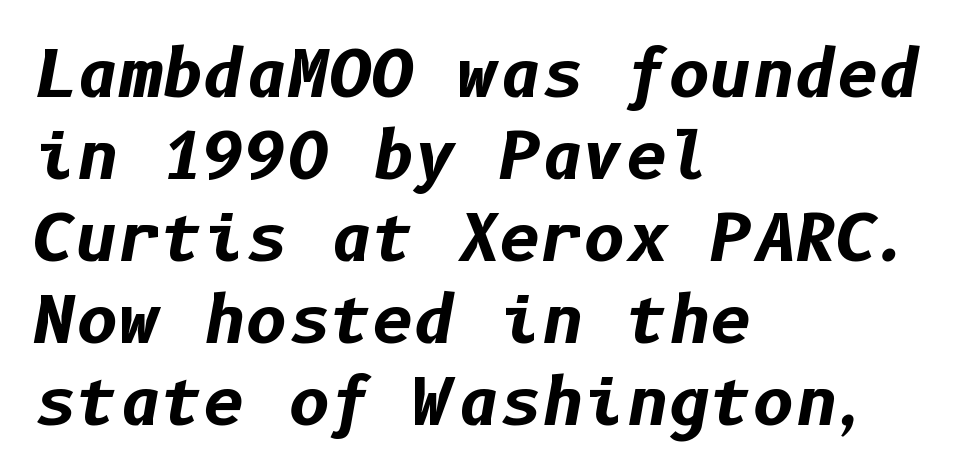
{"italic": "yes", "lean": "right", "slant_degrees": 10, "bold": "yes", "weight": "bold", "width": "normal", "stroke_contrast": "low", "x_height": "medium", "underline": "no", "align": "left", "line_spacing": "normal", "line_spacing_ratio": 1.26, "letter_spacing": "normal", "letter_spacing_em": 0.0, "glyph_px": 65}
